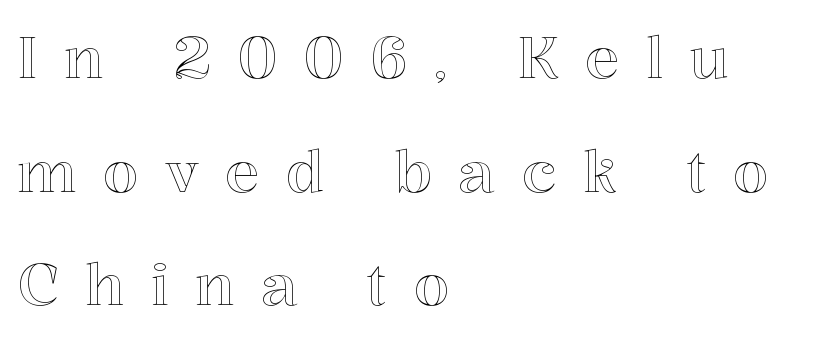
The image shows 58 px text type, upright; set left-aligned, loose line spacing (1.96x), unusually wide letter spacing (+0.45 em), not underlined; a medium x-height.
